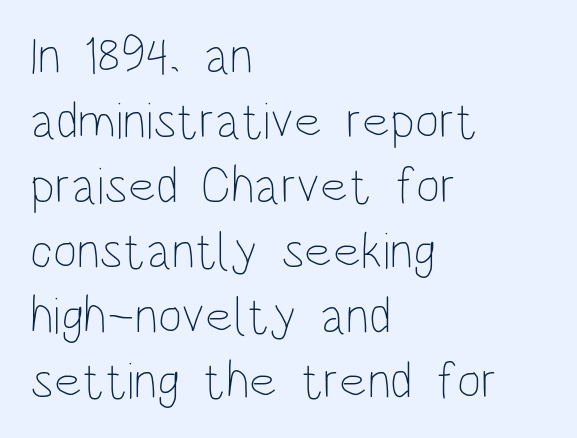
Successive baselines arrive at the customary interval. Nobody drew a line under any word here. The passage shown has conventional tracking throughout. Casual observation: everything's shoved over to the left. The font's upright variant was chosen for this text. The characters are drawn with everyday or finer stroke widths.
